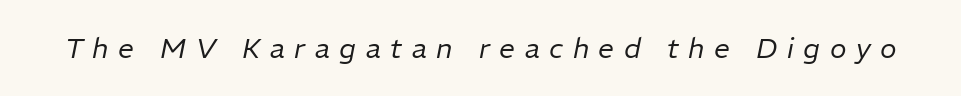
Q: Is the text bold? A: No.
Q: Is the text italic (slanted)? A: Yes, it leans right by about 11 degrees.
Q: Is the text underlined? A: No.
Q: Is the spacing between letters normal or unusually wide? A: Unusually wide.
Q: Width (condensed, normal, or wide)? A: Normal.
Q: Stroke contrast? A: Low.
Q: x-height? A: Medium.
Q: Monospaced? A: No.
